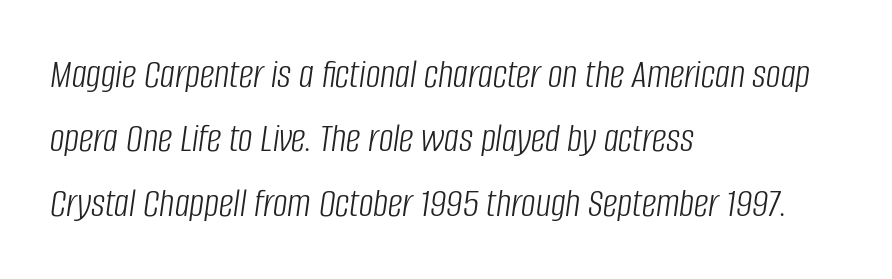
Q: Is the text bold? A: No.
Q: Is the text italic (slanted)? A: Yes, it leans right by about 8 degrees.
Q: Is the text underlined? A: No.
Q: How is the paragraph aligned? A: Left-aligned.
Q: Is the spacing between letters normal or unusually wide? A: Normal.
Q: Is the spacing between lines tight, normal or loose? A: Normal.
Q: Width (condensed, normal, or wide)? A: Condensed.
Q: Stroke contrast? A: Low.
Q: x-height? A: Large.
Q: Monospaced? A: No.
